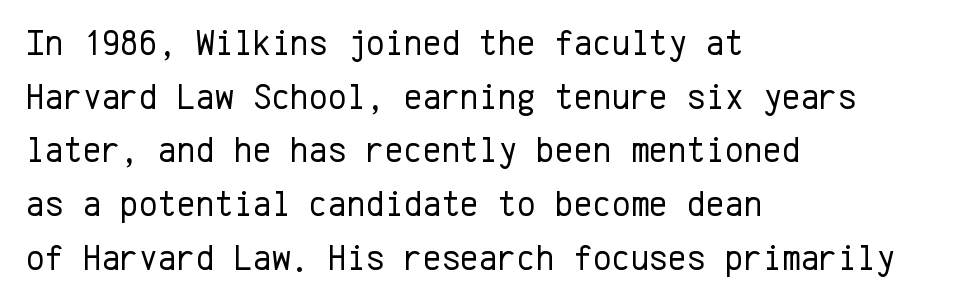
{"serif": "no", "italic": "no", "bold": "no", "weight": "regular", "width": "normal", "stroke_contrast": "low", "x_height": "medium", "monospaced": "yes", "underline": "no", "align": "left", "line_spacing": "normal", "line_spacing_ratio": 1.49, "letter_spacing": "normal", "letter_spacing_em": 0.0, "glyph_px": 36}
